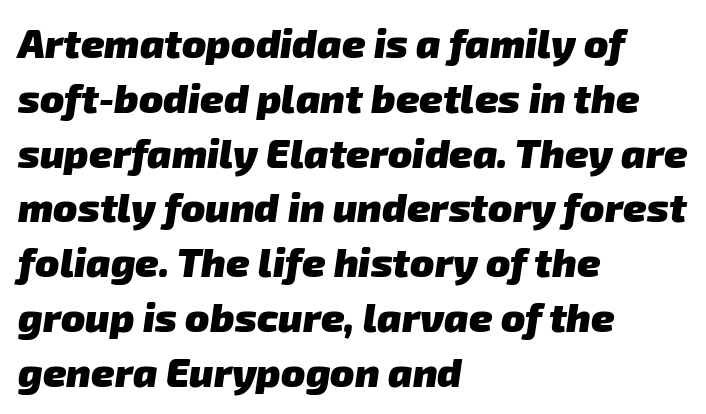
Q: Is the text bold? A: Yes.
Q: Is the typeface a serif or a sans-serif typeface? A: Sans-serif.
Q: Is the text underlined? A: No.
Q: How is the paragraph aligned? A: Left-aligned.
Q: Is the spacing between letters normal or unusually wide? A: Normal.
Q: Is the spacing between lines tight, normal or loose? A: Normal.
Q: Width (condensed, normal, or wide)? A: Normal.
Q: Stroke contrast? A: Low.
Q: x-height? A: Medium.
Q: Monospaced? A: No.
